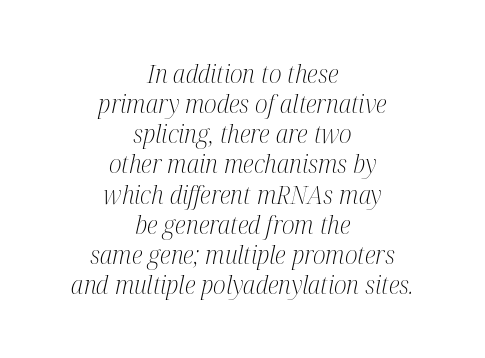
{"italic": "yes", "lean": "right", "slant_degrees": 12, "bold": "no", "underline": "no", "align": "center", "line_spacing_ratio": 1.16, "letter_spacing": "normal", "letter_spacing_em": 0.0, "glyph_px": 26}
